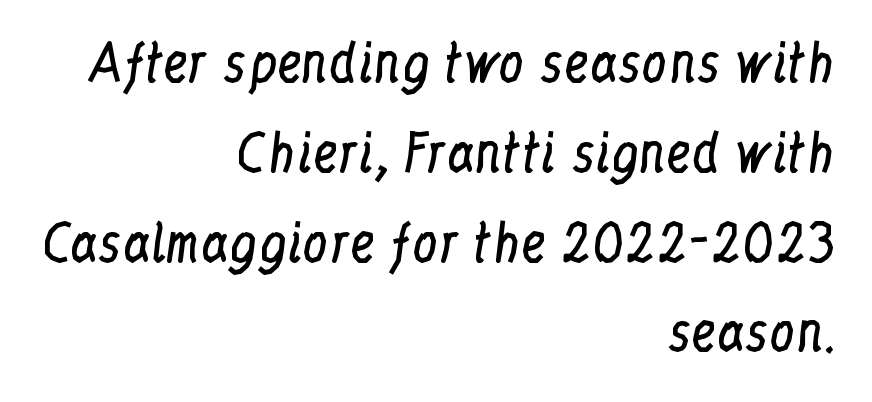
The image shows 51 px regular-weight, condensed serif type; set right-aligned, line spacing 1.76x, normal letter spacing, not underlined; low stroke contrast and a medium x-height.
